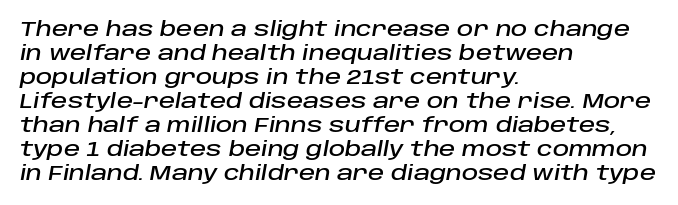
{"italic": "yes", "lean": "right", "slant_degrees": 10, "underline": "no", "align": "left", "line_spacing_ratio": 1.2, "letter_spacing": "normal", "letter_spacing_em": 0.0, "glyph_px": 20}
